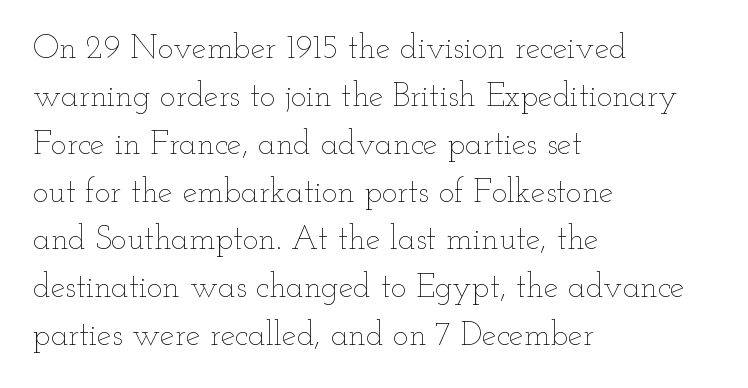
Q: Is the text bold? A: No.
Q: Is the text italic (slanted)? A: No, it is upright.
Q: Is the text underlined? A: No.
Q: How is the paragraph aligned? A: Left-aligned.
Q: Is the spacing between letters normal or unusually wide? A: Normal.
Q: Is the spacing between lines tight, normal or loose? A: Normal.
Q: Width (condensed, normal, or wide)? A: Wide.
Q: Stroke contrast? A: Low.
Q: x-height? A: Small.
Q: Monospaced? A: No.
